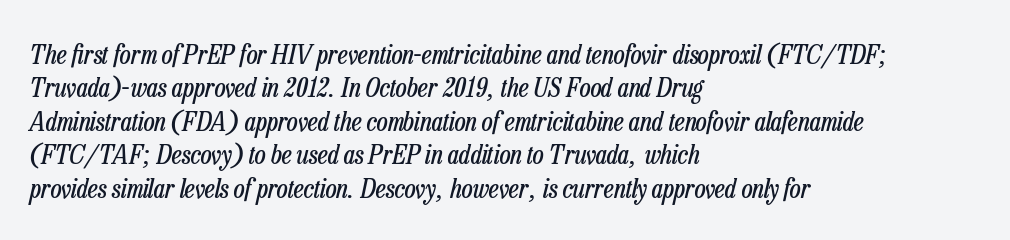
The image shows 27 px text type, italic (leaning right); set left-aligned, line spacing 1.24x, normal letter spacing, not underlined.
